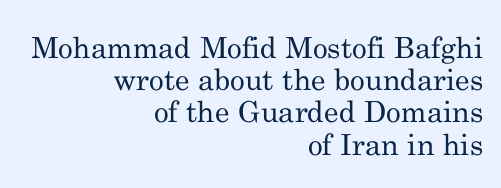
Q: Is the text bold? A: No.
Q: Is the text italic (slanted)? A: No, it is upright.
Q: Is the typeface a serif or a sans-serif typeface? A: Serif.
Q: Is the text underlined? A: No.
Q: How is the paragraph aligned? A: Right-aligned.
Q: Is the spacing between letters normal or unusually wide? A: Normal.
Q: Is the spacing between lines tight, normal or loose? A: Tight.
Q: Width (condensed, normal, or wide)? A: Normal.
Q: Stroke contrast? A: Medium.
Q: x-height? A: Small.
Q: Monospaced? A: No.
